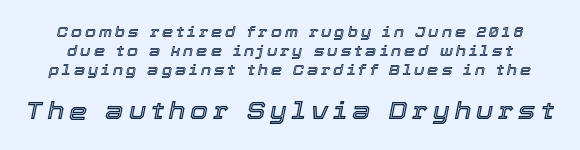
Q: Is the text italic (slanted)? A: Yes, it leans right by about 12 degrees.
Q: Is the text underlined? A: No.
Q: Is the spacing between letters normal or unusually wide? A: Unusually wide.
Q: Is the spacing between lines tight, normal or loose? A: Normal.
Q: Which block of text is set in a larger size, the first (top) or the second (bottom)? A: The second (bottom) one.
